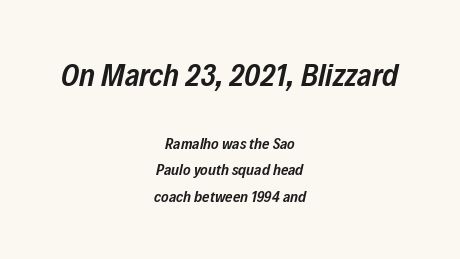
Q: Is the text bold? A: Semi-bold.
Q: Is the text italic (slanted)? A: Yes, it leans right by about 12 degrees.
Q: Is the text underlined? A: No.
Q: How is the paragraph aligned? A: Centered.
Q: Is the spacing between letters normal or unusually wide? A: Normal.
Q: Is the spacing between lines tight, normal or loose? A: Normal.
Q: Which block of text is set in a larger size, the first (top) or the second (bottom)? A: The first (top) one.
Q: Width (condensed, normal, or wide)? A: Condensed.
Q: Stroke contrast? A: Low.
Q: x-height? A: Medium.
Q: Monospaced? A: No.
